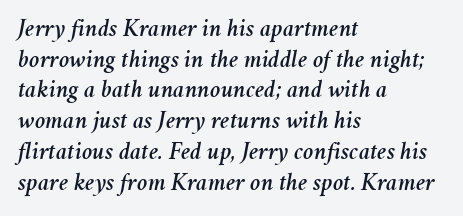
{"italic": "yes", "lean": "right", "slant_degrees": 11, "underline": "no", "align": "left", "line_spacing_ratio": 1.23, "letter_spacing": "normal", "letter_spacing_em": 0.0, "glyph_px": 25}
